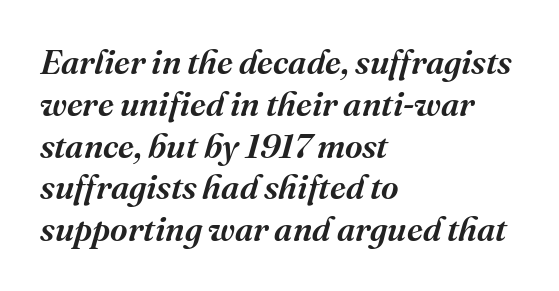
Q: Is the text italic (slanted)? A: Yes, it leans right by about 16 degrees.
Q: Is the typeface a serif or a sans-serif typeface? A: Serif.
Q: Is the text underlined? A: No.
Q: How is the paragraph aligned? A: Left-aligned.
Q: Is the spacing between letters normal or unusually wide? A: Normal.
Q: Width (condensed, normal, or wide)? A: Normal.
Q: Stroke contrast? A: Medium.
Q: x-height? A: Medium.
Q: Monospaced? A: No.
